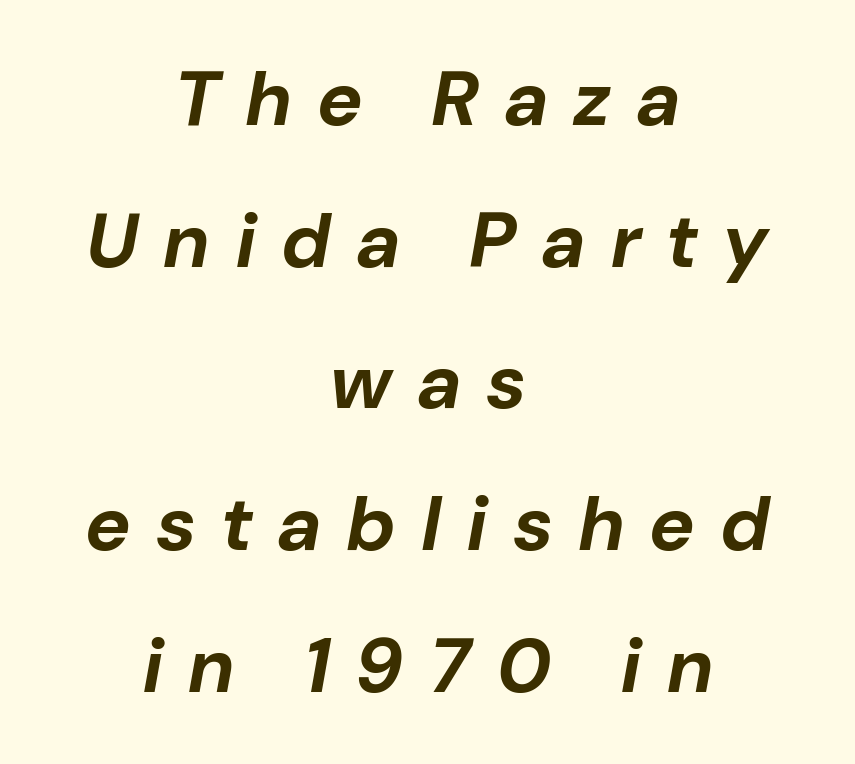
Does extra space separate the letters? Yes, quite a lot of it. The typography opts for an oblique posture over an upright one. Varying glyph widths throughout — classic text-font behaviour. The passage is arranged like a title page — every line centered. Descenders are the only things crossing below the line.
